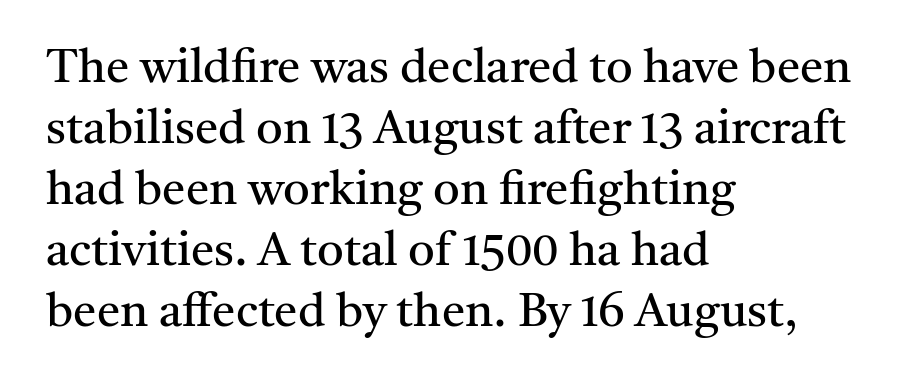
The setting favours the left margin, as ordinary paragraphs usually do. The letters stand upright; this is a roman face. The passage shown is not underscored anywhere. Leading matches the norm, producing a regular column. This is serif lettering, the kind often seen in printed books.
